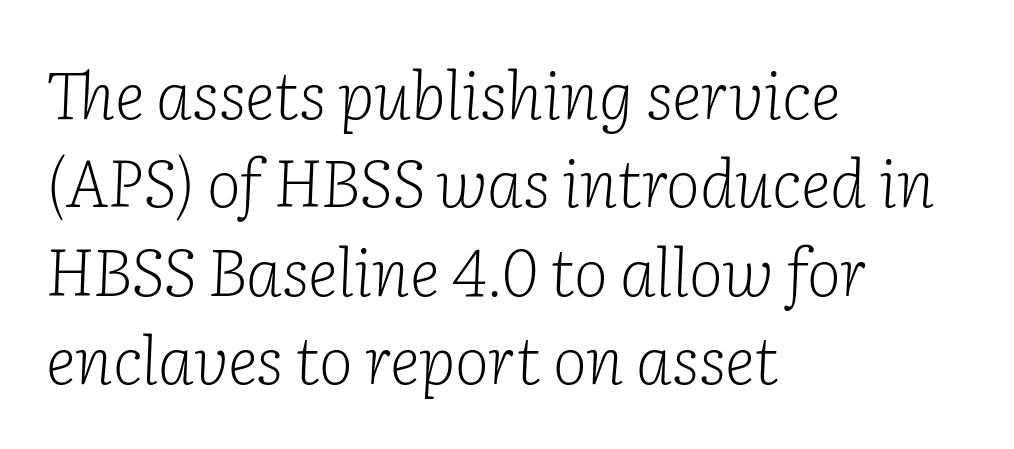
The passage shown leans; its letterforms are oblique. One-word summary of the alignment: left. Compared with typical body copy, the letter spacing here is the same. The face used here is proportionally spaced, like ordinary book or web type. Check where the strokes stop: tiny serifs finish them off. The strokes are not fattened; the text isn't bold.
